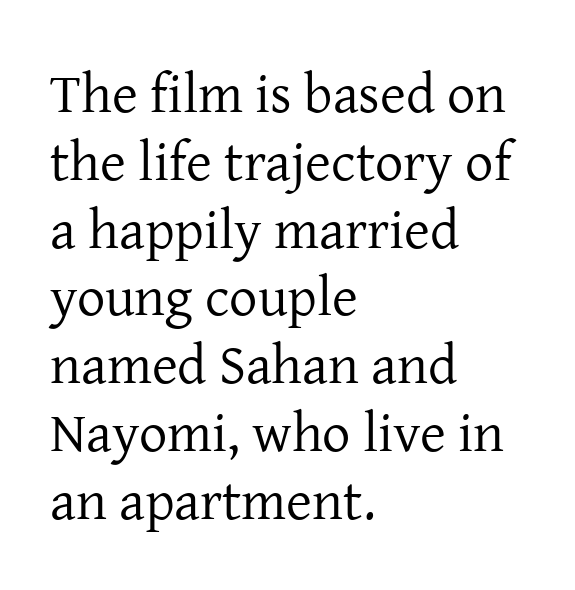
{"serif": "yes", "italic": "no", "bold": "no", "weight": "regular", "width": "normal", "stroke_contrast": "low", "x_height": "medium", "monospaced": "no", "underline": "no", "align": "left", "line_spacing_ratio": 1.21, "letter_spacing": "normal", "letter_spacing_em": 0.0, "glyph_px": 56}
